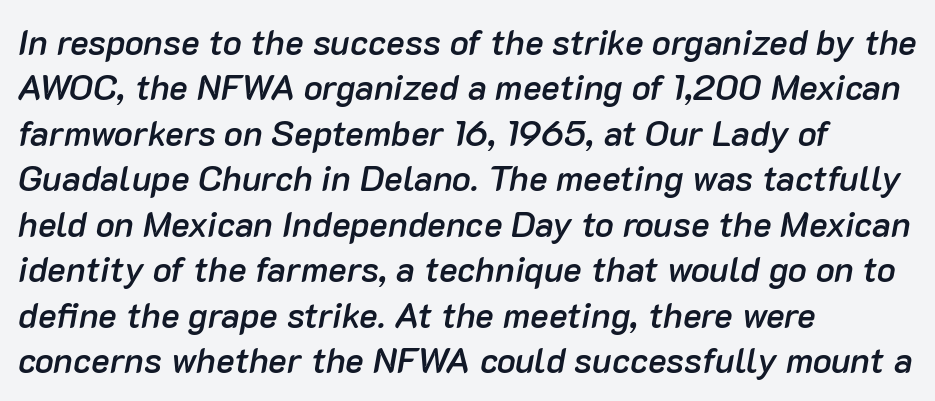
Q: Is the text bold? A: Semi-bold.
Q: Is the text italic (slanted)? A: Yes, it leans right by about 10 degrees.
Q: Is the text underlined? A: No.
Q: How is the paragraph aligned? A: Left-aligned.
Q: Is the spacing between letters normal or unusually wide? A: Normal.
Q: Is the spacing between lines tight, normal or loose? A: Normal.
Q: Width (condensed, normal, or wide)? A: Normal.
Q: Stroke contrast? A: Low.
Q: x-height? A: Medium.
Q: Monospaced? A: No.
